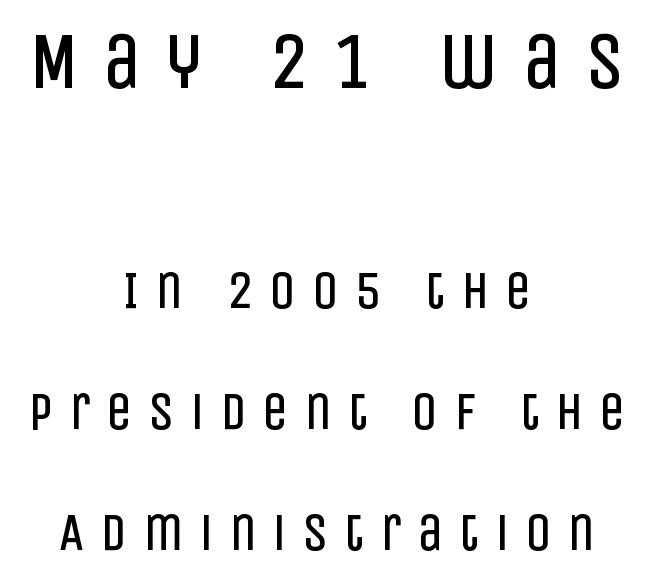
The rendering inserts visible extra space after every character. The emphasis by scale lands on block number one, above. Does the type have serifs? No, each stem ends abruptly. Is this a fixed-width face? No — the glyphs have proportional, varying widths. Reading down the column, the eye jumps a long way to each next line. A centered setting, common on invitations and titles, is used for this passage.
